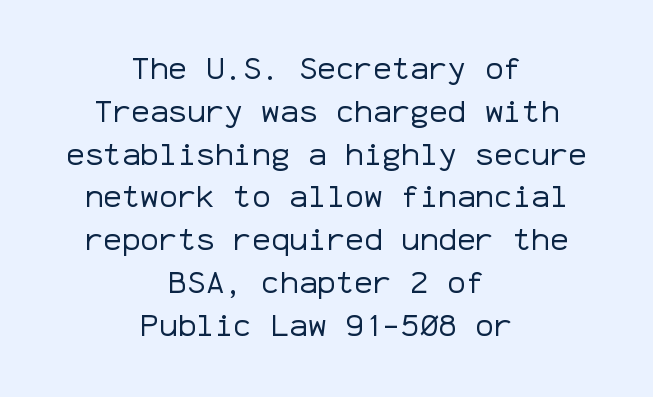
The image shows 31 px regular-weight sans-serif type, upright, monospaced; set centered, normal line spacing (1.38x), normal letter spacing, not underlined; low stroke contrast and a medium x-height.
